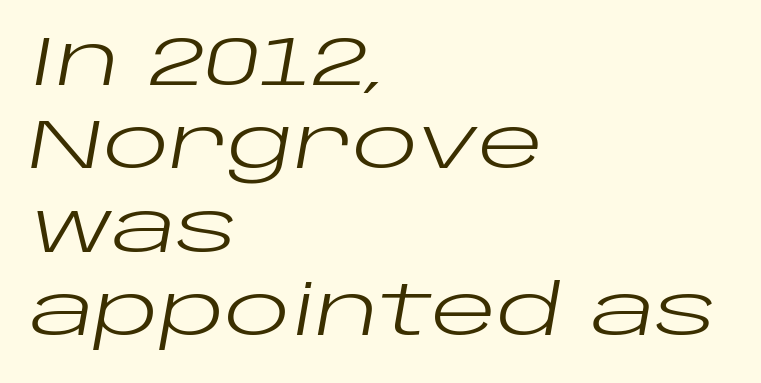
{"italic": "yes", "lean": "right", "slant_degrees": 10, "bold": "no", "weight": "regular", "width": "wide", "stroke_contrast": "low", "x_height": "large", "monospaced": "no", "underline": "no", "align": "left", "line_spacing_ratio": 1.21, "letter_spacing": "normal", "letter_spacing_em": 0.0, "glyph_px": 69}
